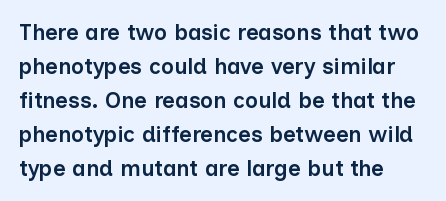
Notice how the stems are strictly vertical — no italics here. The passage shown has conventional tracking throughout. As a designer I'd log this as weight 600, semibold. Line beginnings align vertically; line endings do not.
